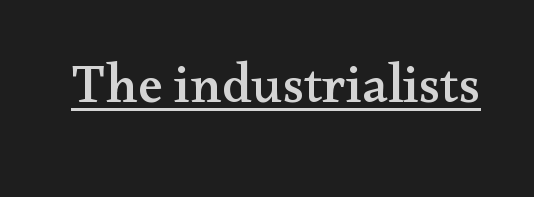
The image shows 55 px wide serif type, upright; set normal letter spacing, underlined; medium stroke contrast and a small x-height.
